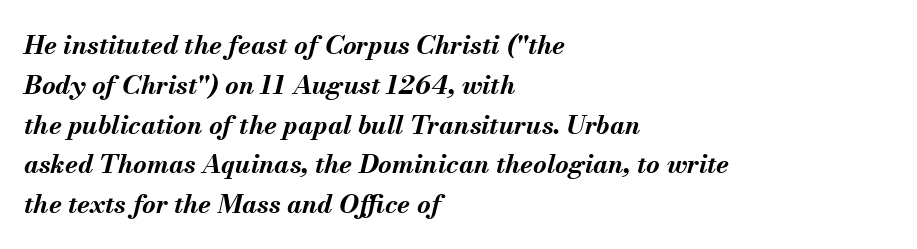
The image shows 26 px bold type, italic (leaning right); set left-aligned, normal line spacing (1.53x), normal letter spacing, not underlined.
